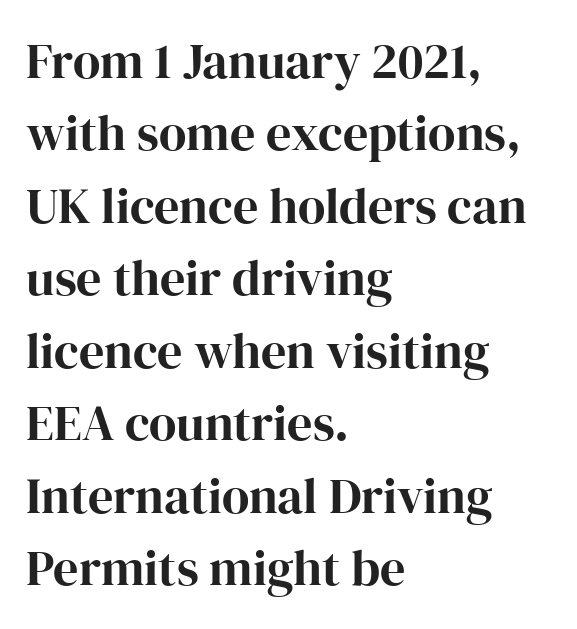
{"serif": "yes", "italic": "no", "width": "normal", "stroke_contrast": "high", "x_height": "medium", "monospaced": "no", "underline": "no", "align": "left", "line_spacing": "normal", "line_spacing_ratio": 1.45, "letter_spacing": "normal", "letter_spacing_em": 0.0, "glyph_px": 50}
